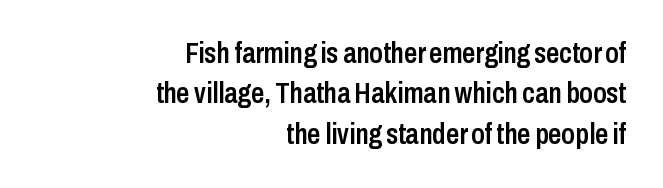
Notice how descenders clear the ascenders below comfortably — that's standard leading. Honestly, there is no underline to notice here at all. What weight is shown? A semibold, between regular and bold. Short and long lines alike share a common ending point at right.
